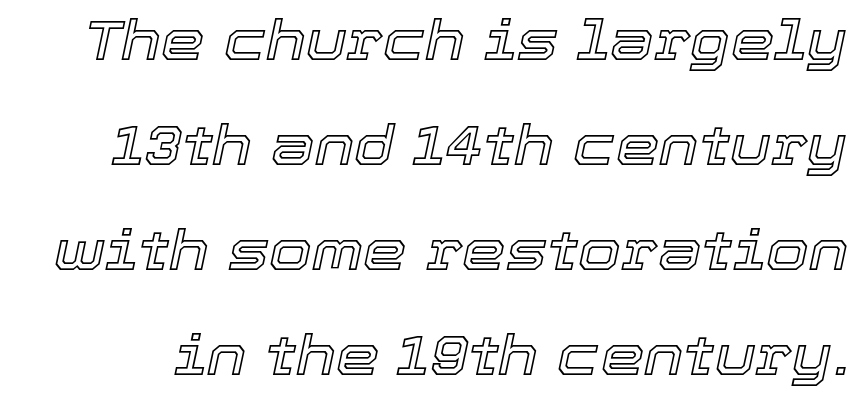
Q: Is the text italic (slanted)? A: Yes, it leans right by about 12 degrees.
Q: Is the text underlined? A: No.
Q: Is the spacing between letters normal or unusually wide? A: Normal.
Q: Is the spacing between lines tight, normal or loose? A: Loose.
Q: Width (condensed, normal, or wide)? A: Normal.
Q: x-height? A: Medium.
Q: Monospaced? A: No.
